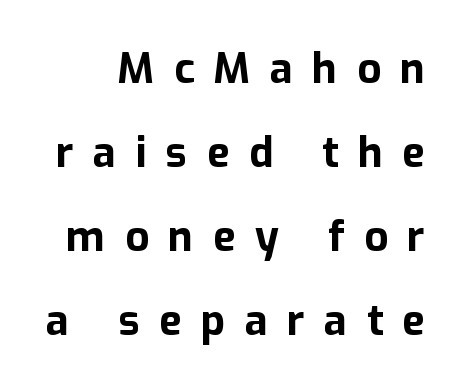
Q: Is the text bold? A: Yes.
Q: Is the text italic (slanted)? A: No, it is upright.
Q: Is the typeface a serif or a sans-serif typeface? A: Sans-serif.
Q: Is the text underlined? A: No.
Q: Is the spacing between letters normal or unusually wide? A: Unusually wide.
Q: Is the spacing between lines tight, normal or loose? A: Loose.
Q: Width (condensed, normal, or wide)? A: Normal.
Q: Stroke contrast? A: Low.
Q: x-height? A: Medium.
Q: Monospaced? A: No.
